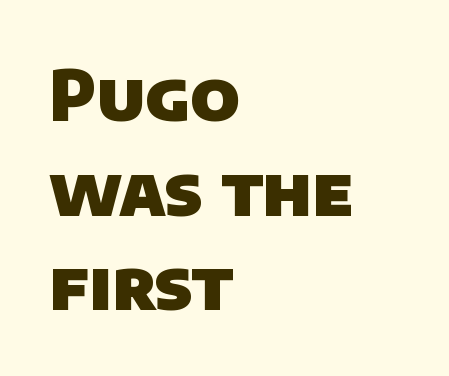
Q: Is the text bold? A: Yes.
Q: Is the typeface a serif or a sans-serif typeface? A: Sans-serif.
Q: Is the text underlined? A: No.
Q: How is the paragraph aligned? A: Left-aligned.
Q: Is the spacing between letters normal or unusually wide? A: Normal.
Q: Is the spacing between lines tight, normal or loose? A: Normal.
Q: Width (condensed, normal, or wide)? A: Normal.
Q: Stroke contrast? A: Low.
Q: x-height? A: Large.
Q: Monospaced? A: No.
